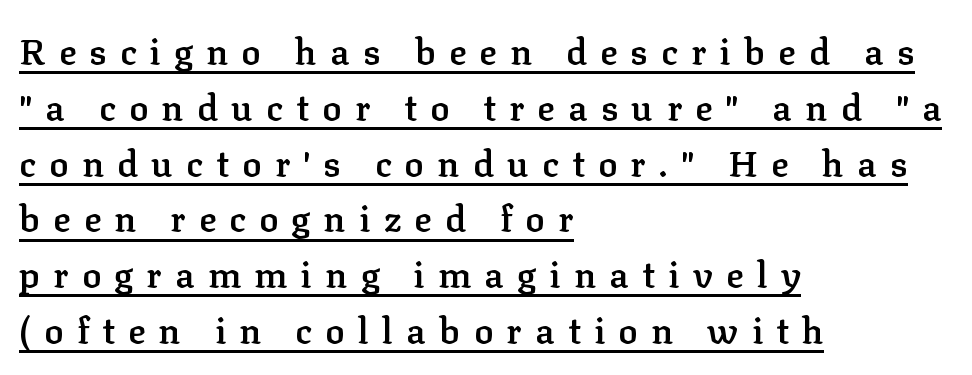
Do the characters align in a grid? No, the font is proportional. The face used here is a semibold: visibly heavier than regular, lighter than bold. The lettering stays uniformly vertical, giving the passage a roman look. Leading: standard. The tracking reads as deliberately expanded to a designer's eye. This sample uses a serif face.
